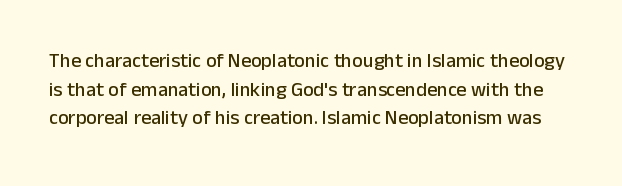
Q: Is the text italic (slanted)? A: No, it is upright.
Q: Is the text underlined? A: No.
Q: Is the spacing between letters normal or unusually wide? A: Normal.
Q: Is the spacing between lines tight, normal or loose? A: Normal.
